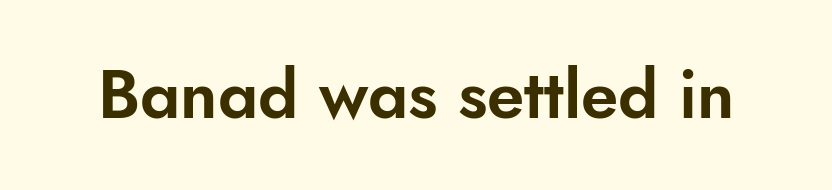
Q: Is the text italic (slanted)? A: No, it is upright.
Q: Is the typeface a serif or a sans-serif typeface? A: Sans-serif.
Q: Is the text underlined? A: No.
Q: Is the spacing between letters normal or unusually wide? A: Normal.
Q: Width (condensed, normal, or wide)? A: Normal.
Q: Stroke contrast? A: Low.
Q: x-height? A: Small.
Q: Monospaced? A: No.
